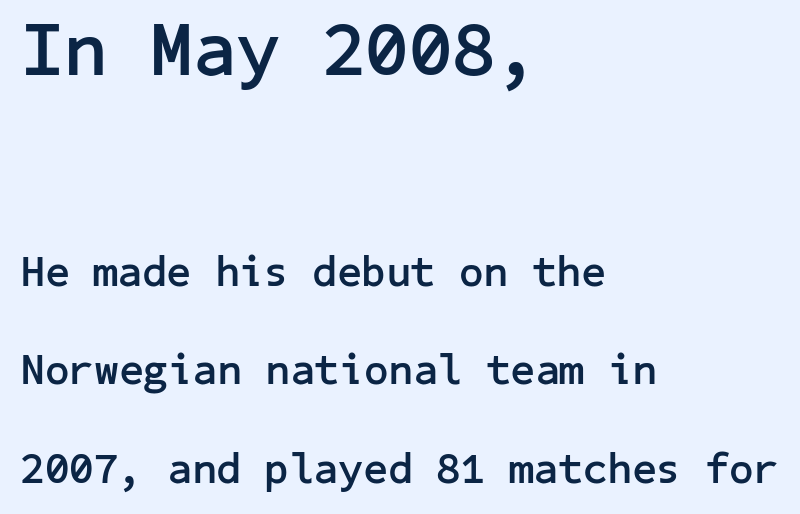
The image shows 76 px semibold sans-serif type, upright; set left-aligned, loose line spacing (2.29x), normal letter spacing, not underlined; the first (top) block is 1.77x larger; low stroke contrast and a medium x-height.
